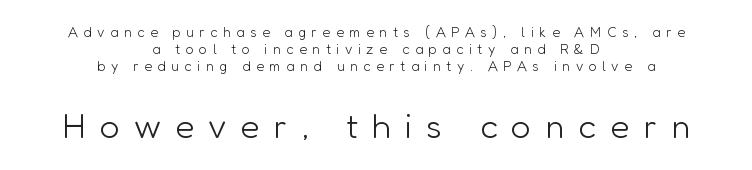
The line texture is sparse and dotted thanks to wide tracking. Underlining? Definitely not there. Small over large — that's the arrangement of the two blocks here. The rendering uses natural spacing where letterforms have individual widths. A sans-serif font was chosen for this passage.
